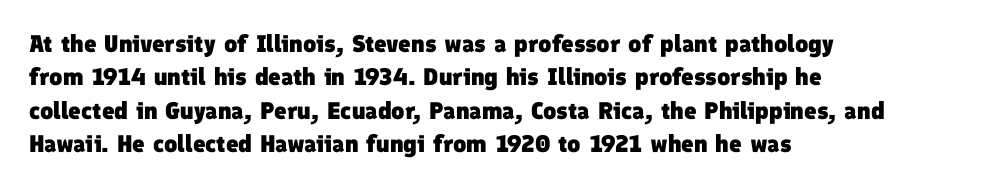
The image shows 24 px bold type; set left-aligned, normal line spacing (1.39x), normal letter spacing, not underlined.
